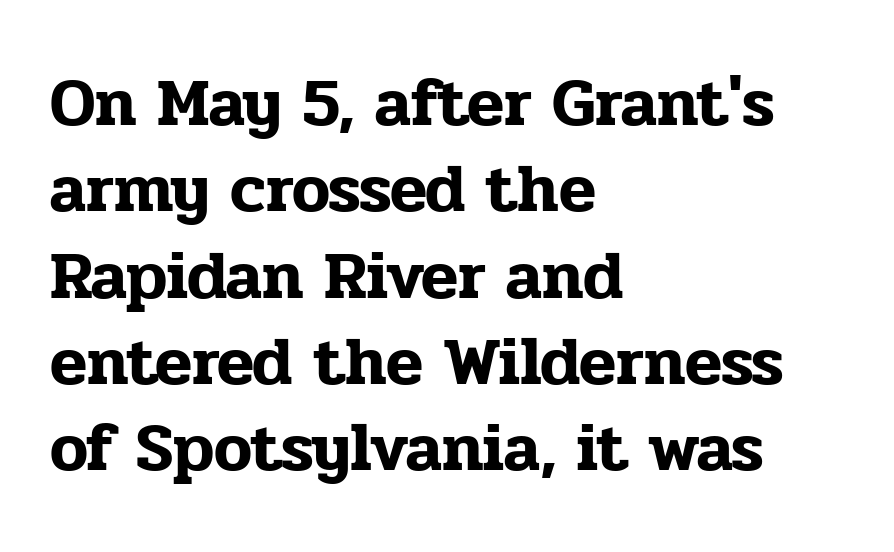
Q: Is the text italic (slanted)? A: No, it is upright.
Q: Is the typeface a serif or a sans-serif typeface? A: Serif.
Q: Is the text underlined? A: No.
Q: How is the paragraph aligned? A: Left-aligned.
Q: Is the spacing between letters normal or unusually wide? A: Normal.
Q: Is the spacing between lines tight, normal or loose? A: Normal.
Q: Width (condensed, normal, or wide)? A: Normal.
Q: Stroke contrast? A: Low.
Q: x-height? A: Medium.
Q: Monospaced? A: No.
